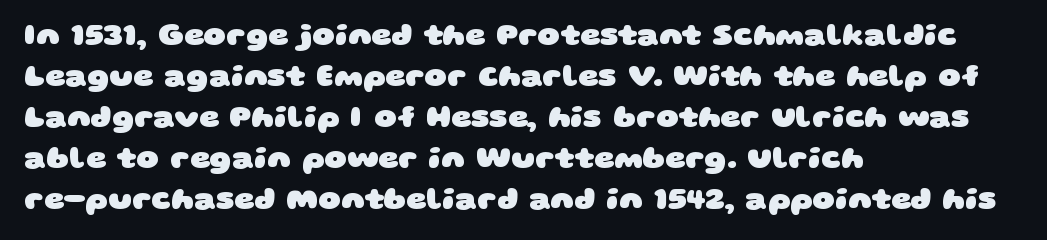
Font category for this specimen: sans-serif. Vertically, the passage feels balanced, rows spaced as you'd expect. Every letter is thick-stroked: bold, no question. Proportional: the letters do not fall into vertical columns. These lines stack with their left ends in a neat column. No word sits above an underline.
